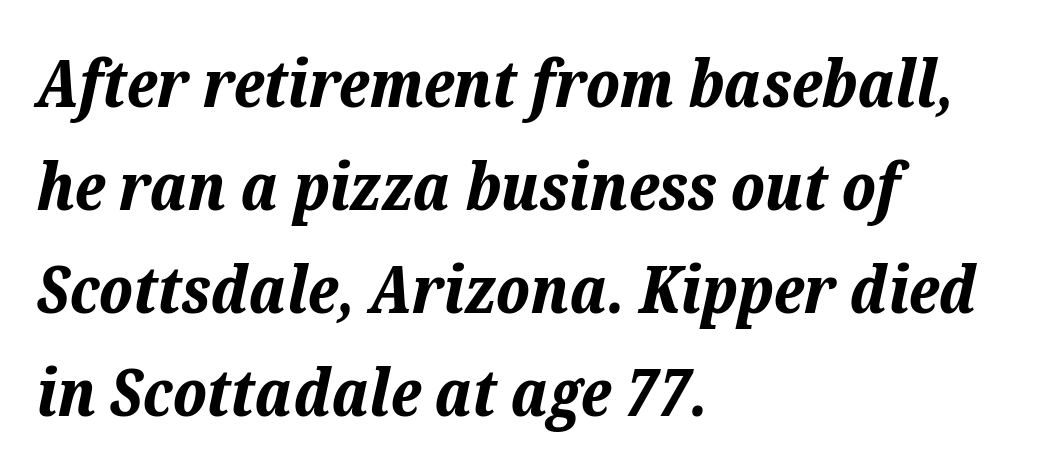
Here the glyphs are tracked normally, forming tight word shapes. Quick note: underline off. The compositor pushed each line to the left boundary. Italic: yes, the glyphs are oblique. The rendering uses natural spacing where letterforms have individual widths. The strokes are fattened all the way to bold.
